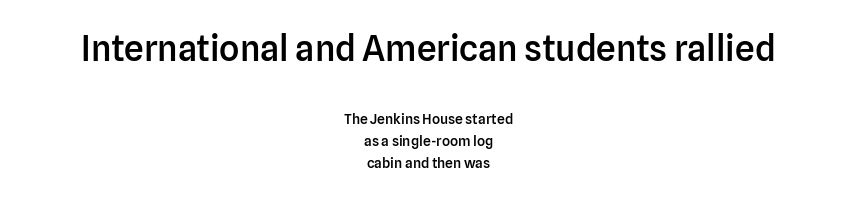
The image shows 35 px semibold sans-serif type, upright; set centered, normal line spacing (1.57x), normal letter spacing, not underlined; the first (top) block is 2.5x larger; low stroke contrast and a medium x-height.
